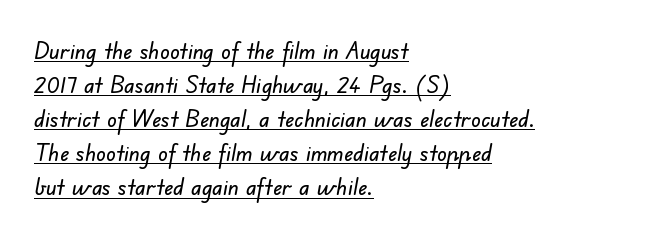
The image shows 24 px text type; set left-aligned, normal line spacing (1.42x), normal letter spacing, underlined.
